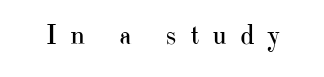
Q: Is the text bold? A: No.
Q: Is the text italic (slanted)? A: No, it is upright.
Q: Is the typeface a serif or a sans-serif typeface? A: Serif.
Q: Is the text underlined? A: No.
Q: Is the spacing between letters normal or unusually wide? A: Unusually wide.
Q: Width (condensed, normal, or wide)? A: Normal.
Q: Stroke contrast? A: High.
Q: x-height? A: Small.
Q: Monospaced? A: No.
